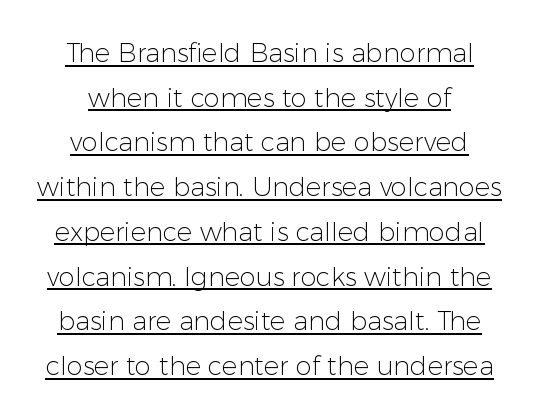
Q: Is the text bold? A: No.
Q: Is the text italic (slanted)? A: No, it is upright.
Q: Is the text underlined? A: Yes.
Q: Is the spacing between letters normal or unusually wide? A: Normal.
